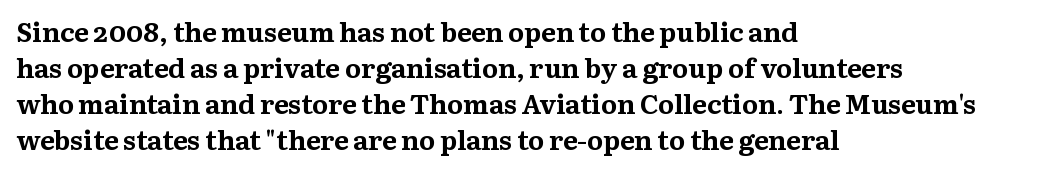
Is there much room between lines? A standard amount, neither cramped nor airy. This rendering features lettering with no underline. The typography opts for an upright posture over an oblique one. Standard letterfit; no display-style spreading of the glyphs. Line starts are locked; line ends wander. Heavy-handed strokes throughout: this text is bold.
